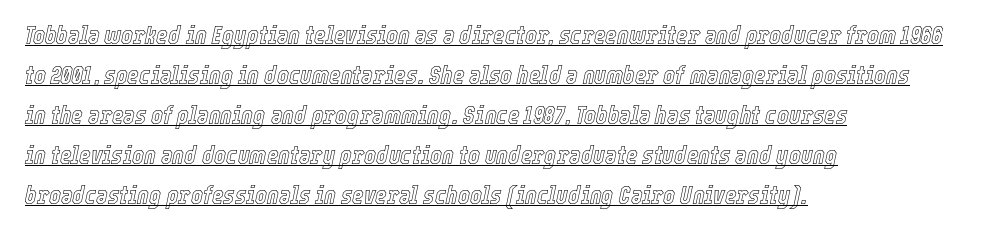
{"italic": "yes", "lean": "right", "slant_degrees": 12, "underline": "yes", "align": "left", "line_spacing": "normal", "line_spacing_ratio": 1.6, "letter_spacing": "normal", "letter_spacing_em": 0.0, "glyph_px": 25}
